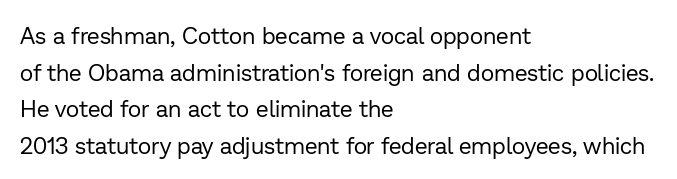
Q: Is the text bold? A: No.
Q: Is the text italic (slanted)? A: No, it is upright.
Q: Is the text underlined? A: No.
Q: How is the paragraph aligned? A: Left-aligned.
Q: Is the spacing between letters normal or unusually wide? A: Normal.
Q: Is the spacing between lines tight, normal or loose? A: Normal.
